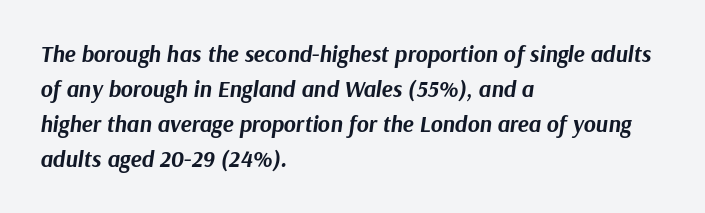
A normal amount of white space separates one row of letters from the next. Compared with a centered layout, this one pins lines to the left instead. Heavy, bold letterforms. Each row of text sits above clean, open space.
